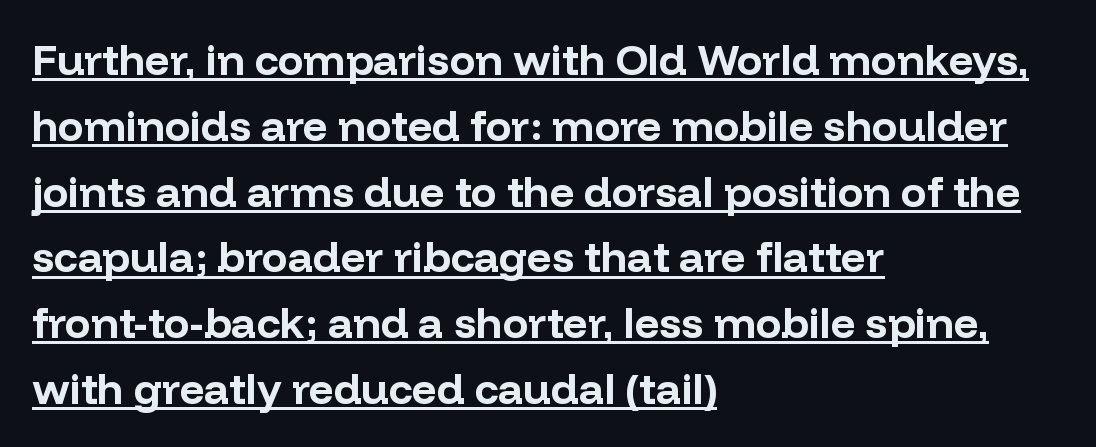
Q: Is the text bold? A: Yes.
Q: Is the text italic (slanted)? A: No, it is upright.
Q: Is the typeface a serif or a sans-serif typeface? A: Sans-serif.
Q: Is the text underlined? A: Yes.
Q: How is the paragraph aligned? A: Left-aligned.
Q: Is the spacing between letters normal or unusually wide? A: Normal.
Q: Is the spacing between lines tight, normal or loose? A: Normal.
Q: Width (condensed, normal, or wide)? A: Normal.
Q: Stroke contrast? A: Low.
Q: x-height? A: Medium.
Q: Monospaced? A: No.
